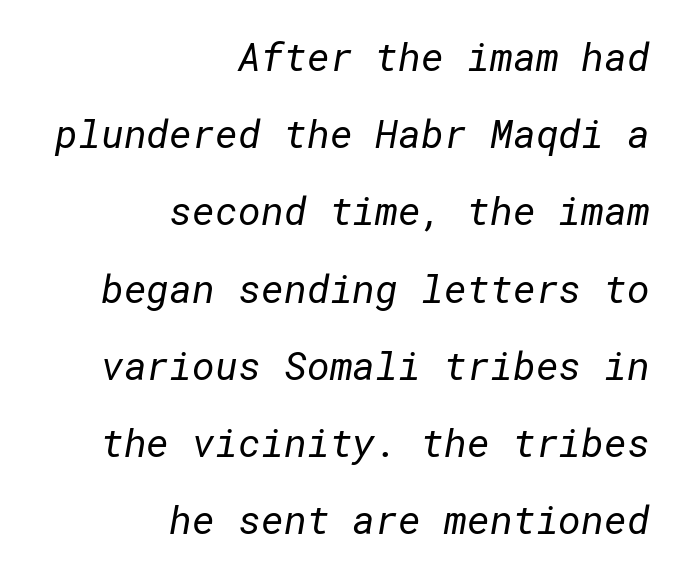
The image shows 39 px regular-weight sans-serif type; set right-aligned, loose line spacing (1.98x), normal letter spacing, not underlined; low stroke contrast and a medium x-height.
